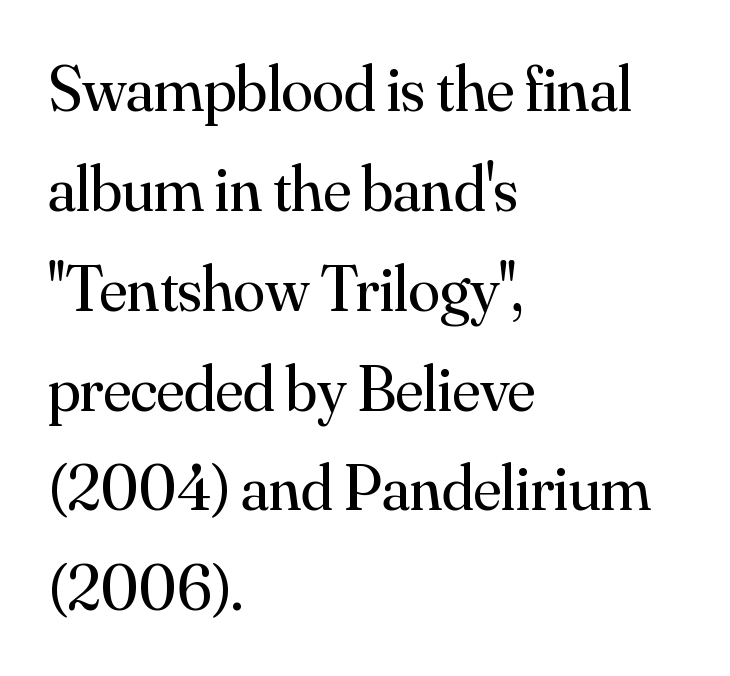
The image shows 64 px regular-weight serif type, upright; set left-aligned, normal line spacing (1.56x), normal letter spacing, not underlined; medium stroke contrast and a small x-height.
